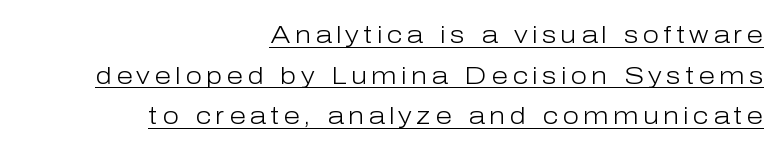
Q: Is the text bold? A: No.
Q: Is the text italic (slanted)? A: No, it is upright.
Q: Is the text underlined? A: Yes.
Q: How is the paragraph aligned? A: Right-aligned.
Q: Is the spacing between lines tight, normal or loose? A: Normal.
